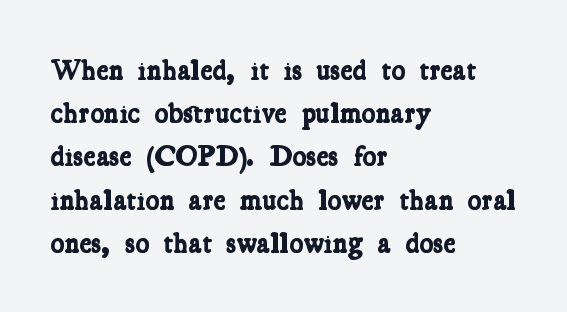
The image shows 29 px bold, condensed serif type; set left-aligned, normal line spacing (1.49x), normal letter spacing, not underlined; low stroke contrast and a medium x-height.
